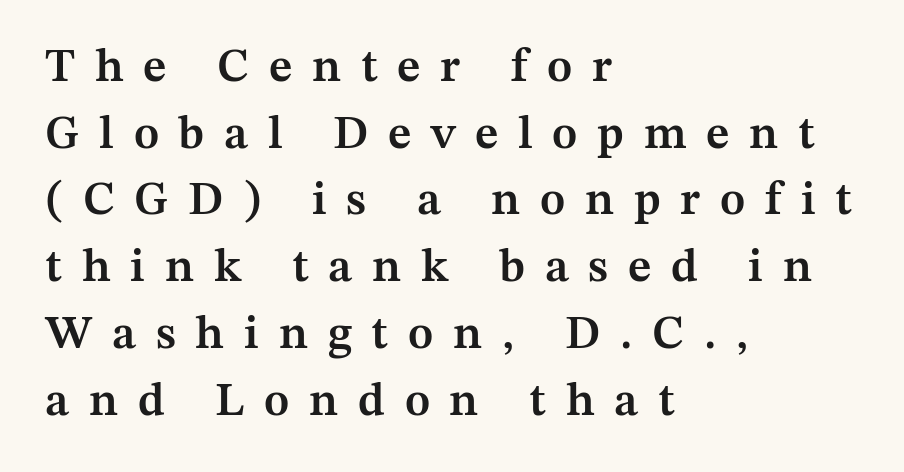
Q: Is the text bold? A: Semi-bold.
Q: Is the text italic (slanted)? A: No, it is upright.
Q: Is the typeface a serif or a sans-serif typeface? A: Serif.
Q: Is the text underlined? A: No.
Q: How is the paragraph aligned? A: Left-aligned.
Q: Is the spacing between letters normal or unusually wide? A: Unusually wide.
Q: Is the spacing between lines tight, normal or loose? A: Normal.
Q: Width (condensed, normal, or wide)? A: Normal.
Q: Stroke contrast? A: Medium.
Q: x-height? A: Medium.
Q: Monospaced? A: No.
